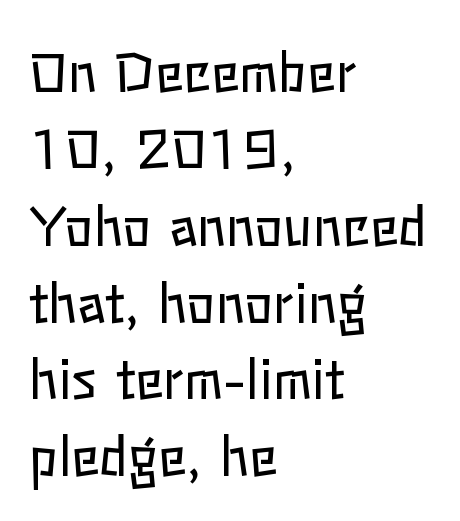
The image shows 53 px regular-weight type, upright; set left-aligned, normal line spacing (1.45x), normal letter spacing, not underlined; low stroke contrast and a medium x-height.
